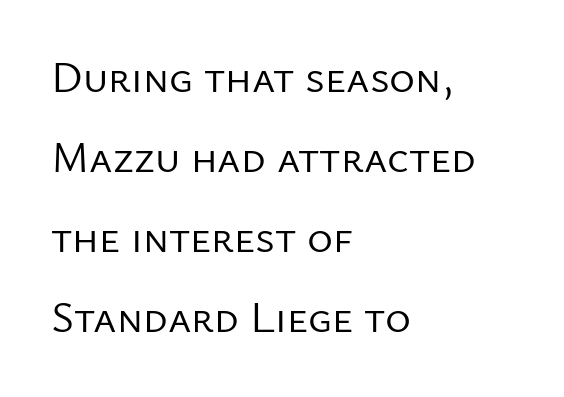
Q: Is the text bold? A: No.
Q: Is the text italic (slanted)? A: No, it is upright.
Q: Is the typeface a serif or a sans-serif typeface? A: Sans-serif.
Q: Is the text underlined? A: No.
Q: How is the paragraph aligned? A: Left-aligned.
Q: Is the spacing between letters normal or unusually wide? A: Normal.
Q: Width (condensed, normal, or wide)? A: Normal.
Q: Stroke contrast? A: Low.
Q: x-height? A: Medium.
Q: Monospaced? A: No.
